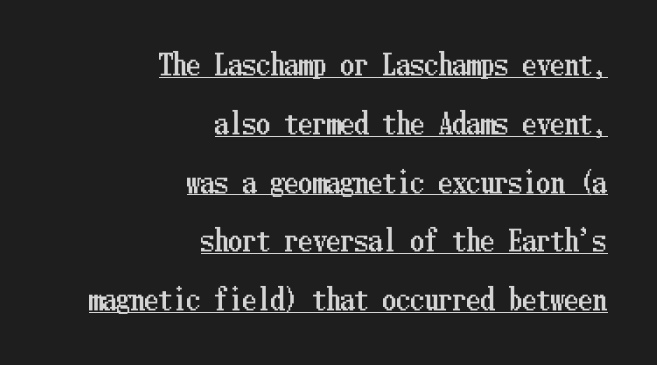
The image shows 28 px condensed type, upright; set right-aligned, loose line spacing (2.1x), normal letter spacing, underlined; low stroke contrast and a medium x-height.
